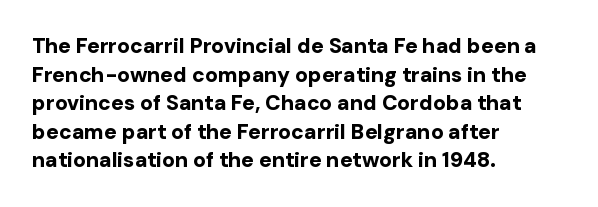
{"italic": "no", "bold": "yes", "underline": "no", "align": "left", "line_spacing": "normal", "line_spacing_ratio": 1.36, "letter_spacing": "normal", "letter_spacing_em": 0.0, "glyph_px": 21}
